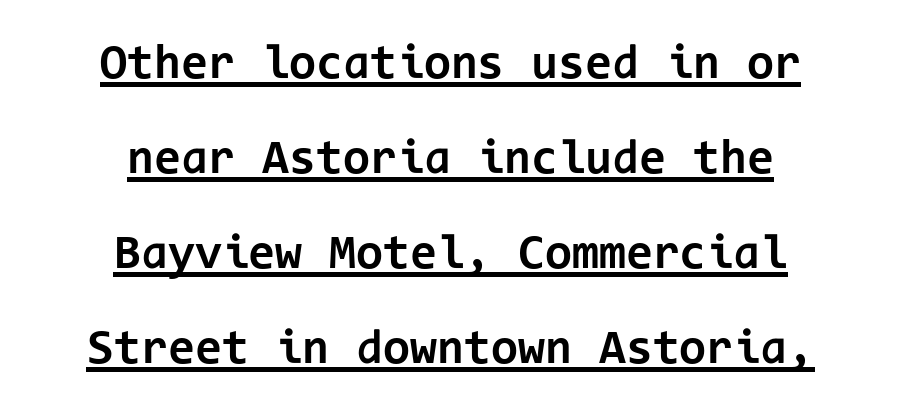
The image shows 49 px bold sans-serif type, upright, monospaced; set centered, loose line spacing (1.94x), normal letter spacing, underlined; low stroke contrast and a medium x-height.
